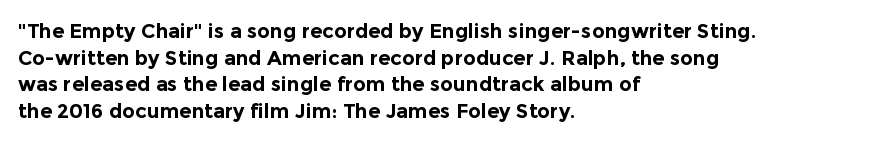
The image shows 20 px bold type, upright; set left-aligned, normal line spacing (1.33x), normal letter spacing, not underlined.
